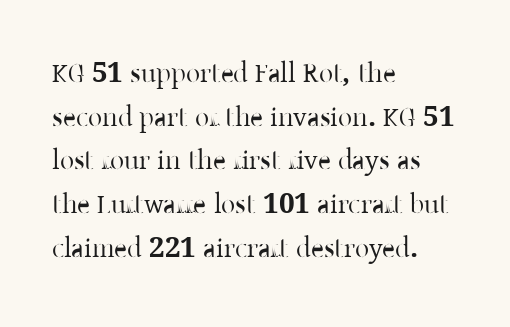
Q: Is the text italic (slanted)? A: No, it is upright.
Q: Is the typeface a serif or a sans-serif typeface? A: Serif.
Q: Is the text underlined? A: No.
Q: How is the paragraph aligned? A: Left-aligned.
Q: Is the spacing between letters normal or unusually wide? A: Normal.
Q: Is the spacing between lines tight, normal or loose? A: Normal.
Q: Width (condensed, normal, or wide)? A: Normal.
Q: Stroke contrast? A: Low.
Q: x-height? A: Medium.
Q: Monospaced? A: No.
